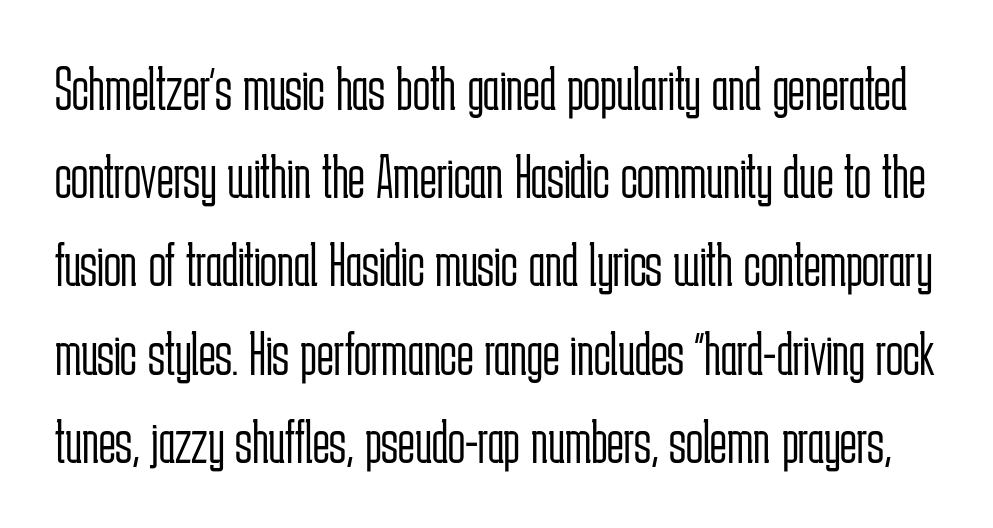
The image shows 63 px light, condensed sans-serif type, upright; set normal line spacing (1.4x), normal letter spacing, not underlined; low stroke contrast and a medium x-height.
